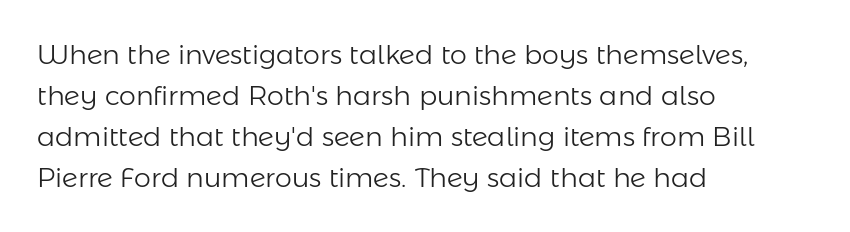
On a weight scale, this lands at 450 or below. The passage shown has conventional tracking throughout. A normal amount of white space separates one row of letters from the next. The rag falls on the right side of this text block.
